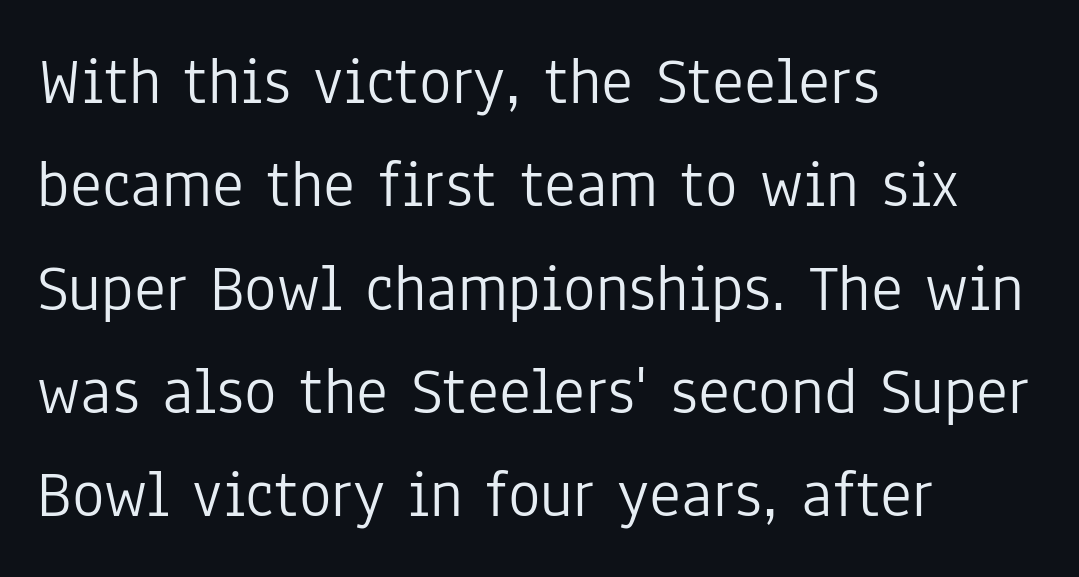
These lines are composed in type without serifs. Italic? Not at all — the glyphs are vertical. The vertical gap from one line to the next is medium. Is the type heavy? It reads as light-to-regular instead. A student would call this left alignment; a typographer would say flush left, rag right.
